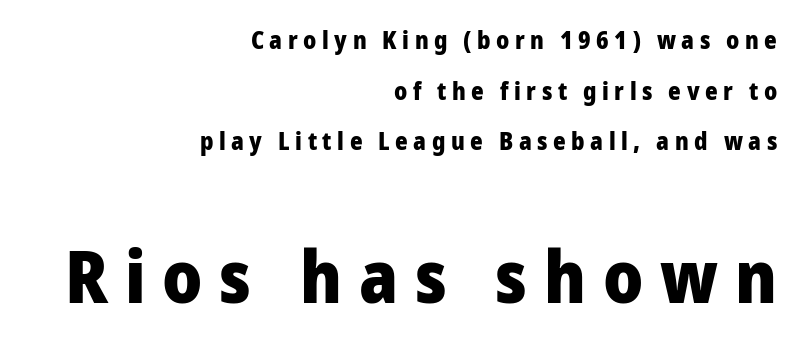
Q: Is the text bold? A: Yes.
Q: Is the text italic (slanted)? A: No, it is upright.
Q: Is the typeface a serif or a sans-serif typeface? A: Sans-serif.
Q: Is the text underlined? A: No.
Q: How is the paragraph aligned? A: Right-aligned.
Q: Is the spacing between letters normal or unusually wide? A: Unusually wide.
Q: Is the spacing between lines tight, normal or loose? A: Loose.
Q: Which block of text is set in a larger size, the first (top) or the second (bottom)? A: The second (bottom) one.
Q: Width (condensed, normal, or wide)? A: Normal.
Q: Stroke contrast? A: Low.
Q: x-height? A: Medium.
Q: Monospaced? A: No.
